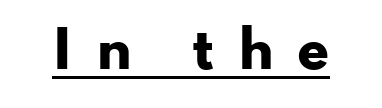
The image shows 51 px heavy, wide sans-serif type, upright; set unusually wide letter spacing (+0.45 em), underlined; low stroke contrast and a small x-height.
